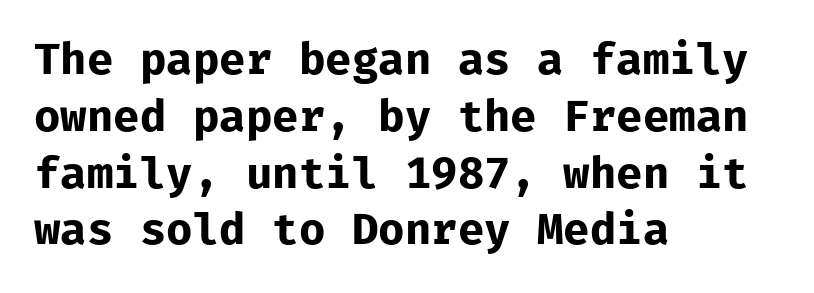
The image shows 43 px bold sans-serif type, upright, monospaced; set left-aligned, normal line spacing (1.32x), normal letter spacing, not underlined; low stroke contrast and a medium x-height.
